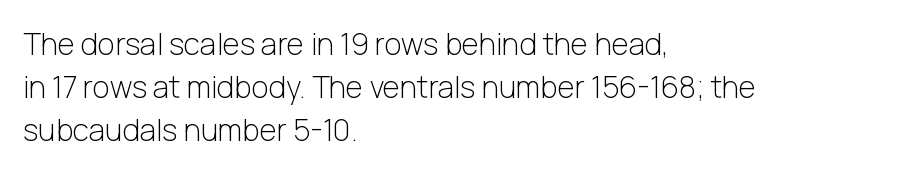
{"serif": "no", "italic": "no", "bold": "no", "weight": "light", "width": "normal", "stroke_contrast": "low", "x_height": "medium", "monospaced": "no", "underline": "no", "align": "left", "line_spacing": "normal", "line_spacing_ratio": 1.43, "letter_spacing": "normal", "letter_spacing_em": 0.0, "glyph_px": 30}
